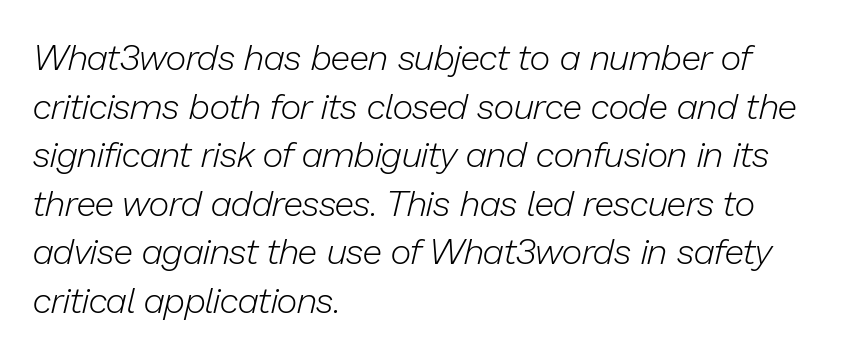
Q: Is the text bold? A: No.
Q: Is the text italic (slanted)? A: Yes, it leans right by about 13 degrees.
Q: Is the text underlined? A: No.
Q: How is the paragraph aligned? A: Left-aligned.
Q: Is the spacing between letters normal or unusually wide? A: Normal.
Q: Is the spacing between lines tight, normal or loose? A: Normal.
Q: Width (condensed, normal, or wide)? A: Normal.
Q: Stroke contrast? A: Low.
Q: x-height? A: Medium.
Q: Monospaced? A: No.
